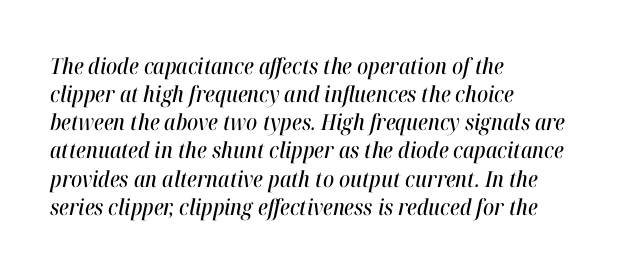
Casual observation: everything's shoved over to the left. Characters are canted at an angle relative to the baseline's perpendicular. Only glyphs here, with clear space below each row. The horizontal fit of the characters is conventional and even. These lines sit exactly where default settings would place them.
